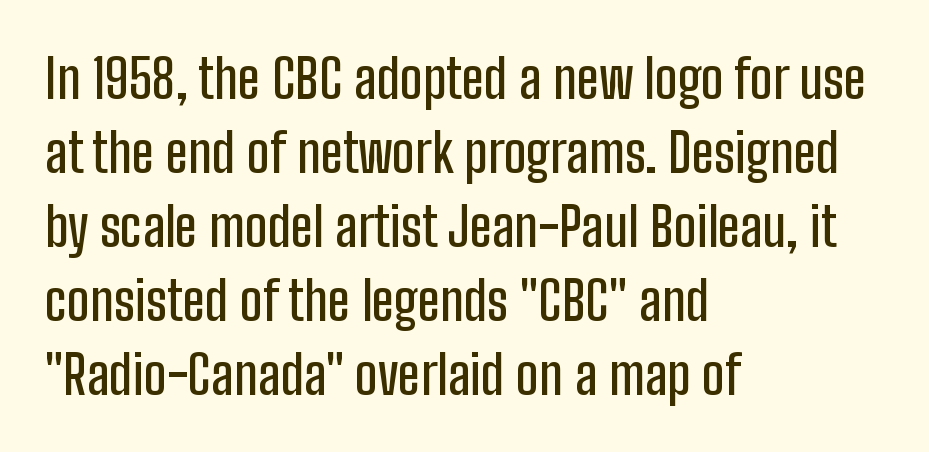
{"serif": "no", "italic": "no", "width": "condensed", "stroke_contrast": "low", "x_height": "medium", "monospaced": "no", "underline": "no", "align": "left", "line_spacing": "normal", "line_spacing_ratio": 1.37, "letter_spacing": "normal", "letter_spacing_em": 0.0, "glyph_px": 54}
